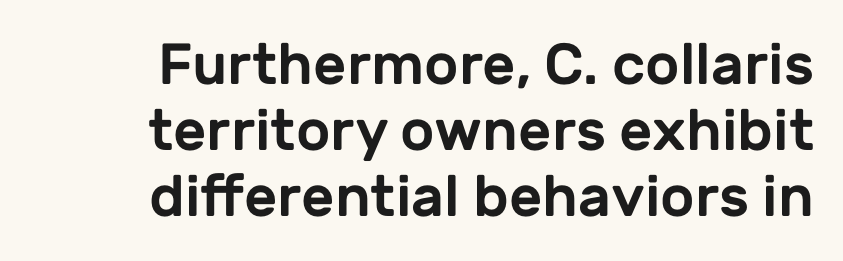
Q: Is the text italic (slanted)? A: No, it is upright.
Q: Is the typeface a serif or a sans-serif typeface? A: Sans-serif.
Q: Is the text underlined? A: No.
Q: How is the paragraph aligned? A: Right-aligned.
Q: Is the spacing between letters normal or unusually wide? A: Normal.
Q: Is the spacing between lines tight, normal or loose? A: Tight.
Q: Width (condensed, normal, or wide)? A: Normal.
Q: Stroke contrast? A: Low.
Q: x-height? A: Medium.
Q: Monospaced? A: No.
